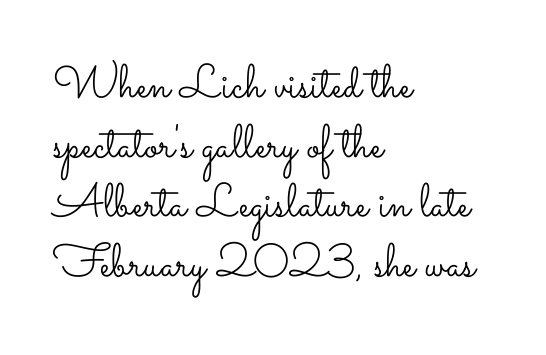
{"bold": "no", "weight": "light", "width": "wide", "stroke_contrast": "low", "x_height": "small", "monospaced": "no", "underline": "no", "align": "left", "line_spacing": "normal", "line_spacing_ratio": 1.27, "letter_spacing": "normal", "letter_spacing_em": 0.0, "glyph_px": 47}
